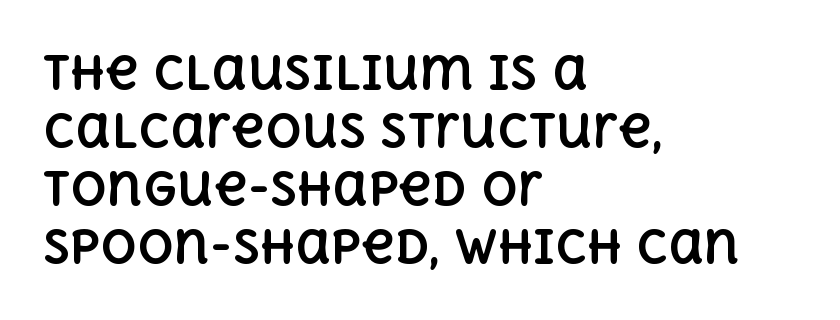
Q: Is the text bold? A: Yes.
Q: Is the text italic (slanted)? A: No, it is upright.
Q: Is the text underlined? A: No.
Q: How is the paragraph aligned? A: Left-aligned.
Q: Is the spacing between letters normal or unusually wide? A: Normal.
Q: Is the spacing between lines tight, normal or loose? A: Normal.
Q: Width (condensed, normal, or wide)? A: Normal.
Q: x-height? A: Large.
Q: Monospaced? A: No.
